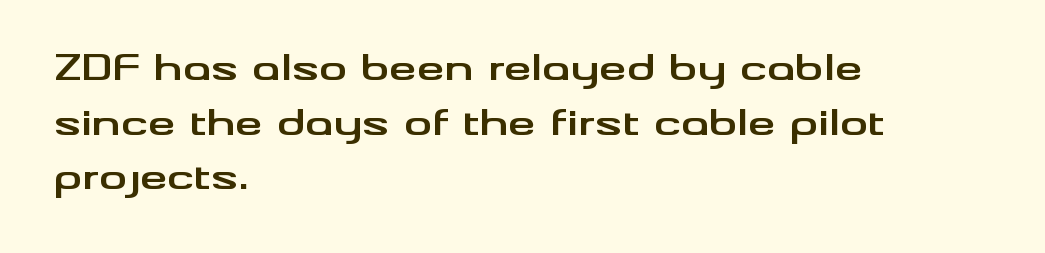
Q: Is the text bold? A: Yes.
Q: Is the text italic (slanted)? A: No, it is upright.
Q: Is the typeface a serif or a sans-serif typeface? A: Sans-serif.
Q: Is the text underlined? A: No.
Q: How is the paragraph aligned? A: Left-aligned.
Q: Is the spacing between letters normal or unusually wide? A: Normal.
Q: Is the spacing between lines tight, normal or loose? A: Normal.
Q: Width (condensed, normal, or wide)? A: Wide.
Q: Stroke contrast? A: Medium.
Q: x-height? A: Small.
Q: Monospaced? A: No.
